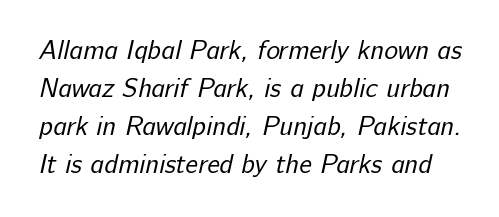
Q: Is the text bold? A: No.
Q: Is the text underlined? A: No.
Q: Is the spacing between letters normal or unusually wide? A: Normal.
Q: Is the spacing between lines tight, normal or loose? A: Normal.
